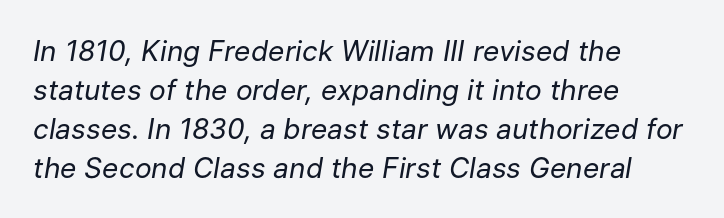
The image shows 28 px regular-weight type, italic (leaning right); set left-aligned, normal line spacing (1.39x), normal letter spacing, not underlined; low stroke contrast and a medium x-height.
